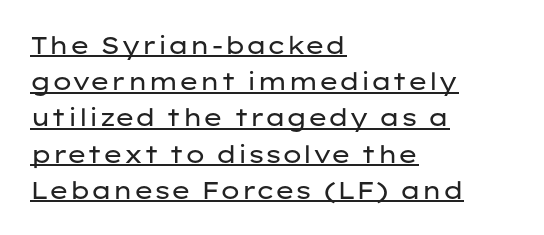
{"italic": "no", "bold": "no", "underline": "yes", "align": "left", "line_spacing": "normal", "line_spacing_ratio": 1.51, "letter_spacing": "normal", "letter_spacing_em": 0.0, "glyph_px": 24}
